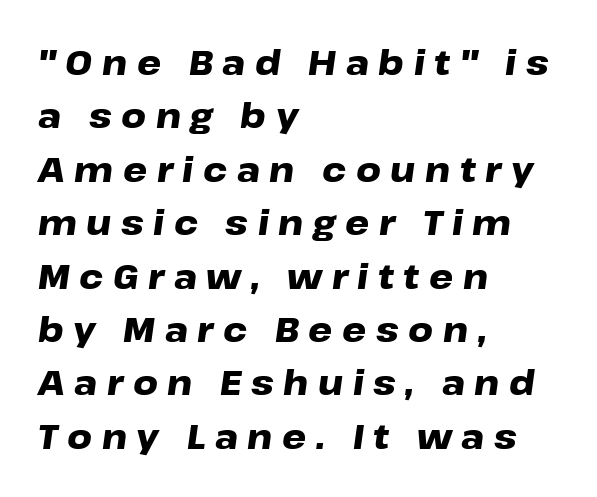
The image shows 34 px heavy, wide type, italic (leaning right); set left-aligned, normal line spacing (1.57x), unusually wide letter spacing (+0.28 em), not underlined; low stroke contrast and a medium x-height.
